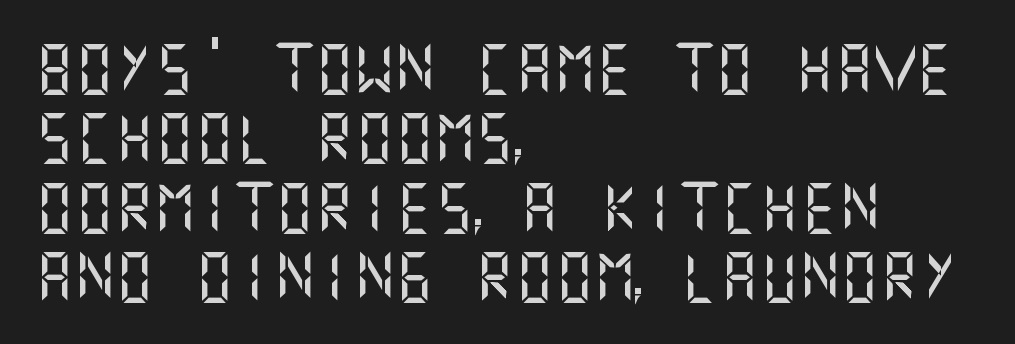
Unlike a traditional serif, this face leaves its strokes unadorned. What stands out about the letter spacing? Nothing — it is the standard amount. Leading matches the norm, producing a regular column. A bare baseline throughout the passage.
